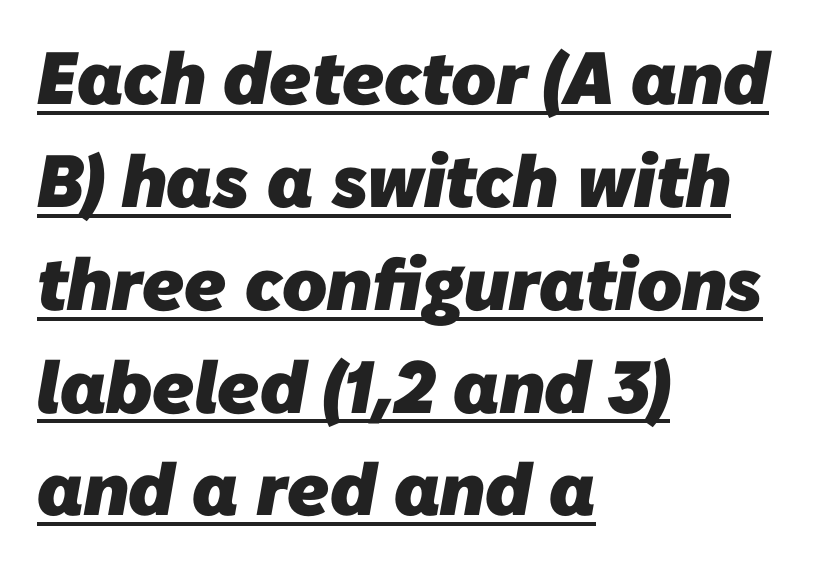
The glyphs have the mass of a bold cut. Classification — sans serif. Is this a fixed-width face? No — the glyphs have proportional, varying widths. The rendering keeps characters at their native spacing.
